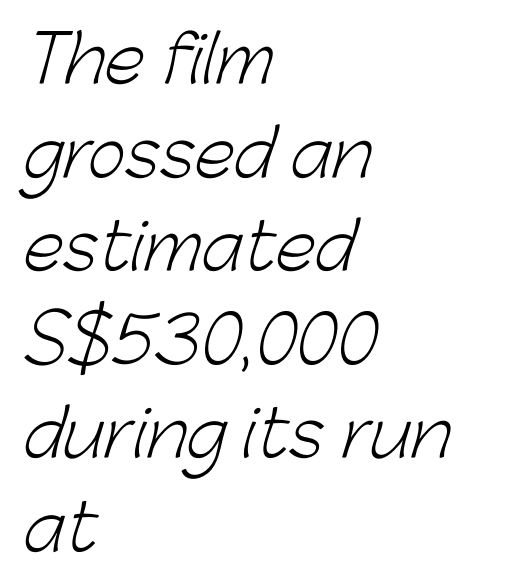
{"serif": "no", "bold": "no", "weight": "light", "width": "normal", "stroke_contrast": "low", "x_height": "medium", "monospaced": "no", "underline": "no", "align": "left", "line_spacing": "normal", "line_spacing_ratio": 1.44, "letter_spacing": "normal", "letter_spacing_em": 0.0, "glyph_px": 65}
